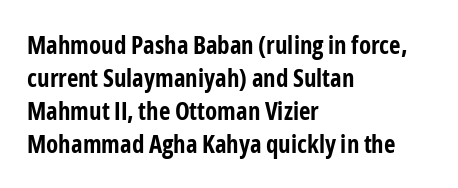
{"italic": "no", "bold": "yes", "underline": "no", "align": "left", "line_spacing": "normal", "line_spacing_ratio": 1.32, "letter_spacing": "normal", "letter_spacing_em": 0.0, "glyph_px": 25}
